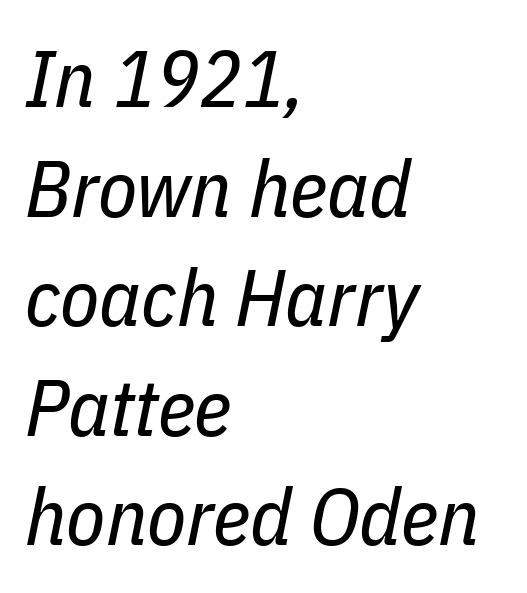
The image shows 80 px regular-weight, condensed type, italic (leaning right); set left-aligned, normal line spacing (1.37x), normal letter spacing, not underlined; low stroke contrast and a medium x-height.
